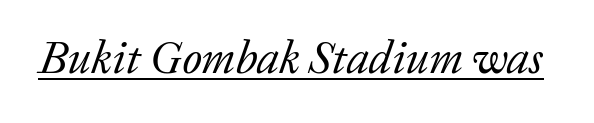
{"serif": "yes", "italic": "yes", "lean": "right", "slant_degrees": 20, "bold": "no", "weight": "regular", "width": "normal", "stroke_contrast": "low", "x_height": "medium", "monospaced": "no", "underline": "yes", "letter_spacing": "normal", "letter_spacing_em": 0.0, "glyph_px": 46}
